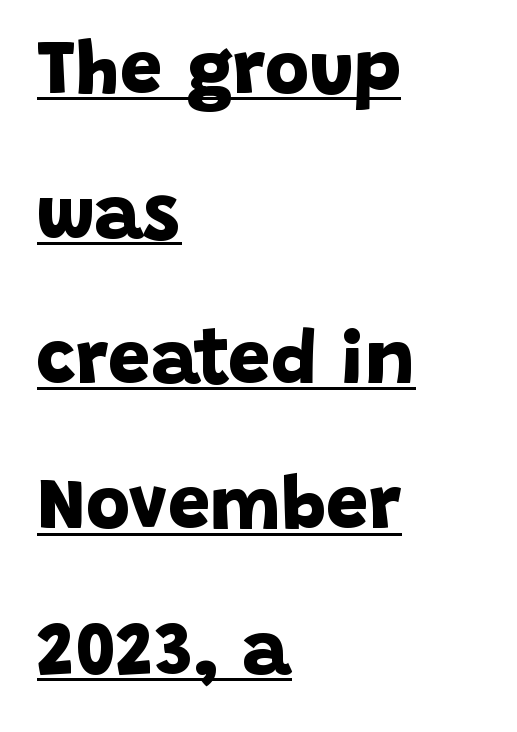
{"serif": "no", "bold": "yes", "weight": "bold", "width": "normal", "stroke_contrast": "low", "x_height": "large", "monospaced": "no", "underline": "yes", "align": "left", "line_spacing": "loose", "line_spacing_ratio": 1.91, "letter_spacing": "normal", "letter_spacing_em": 0.0, "glyph_px": 76}
